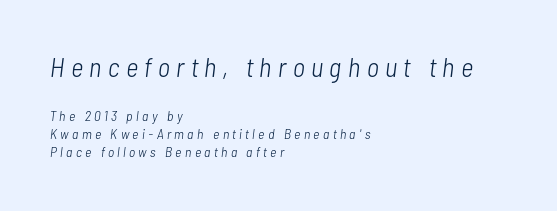
Q: Is the text bold? A: No.
Q: Is the text italic (slanted)? A: Yes, it leans right by about 7 degrees.
Q: Is the text underlined? A: No.
Q: How is the paragraph aligned? A: Left-aligned.
Q: Is the spacing between letters normal or unusually wide? A: Unusually wide.
Q: Is the spacing between lines tight, normal or loose? A: Normal.
Q: Which block of text is set in a larger size, the first (top) or the second (bottom)? A: The first (top) one.
